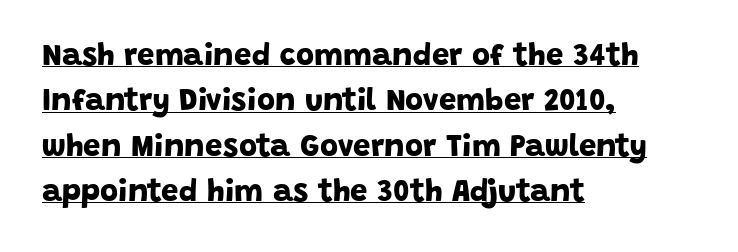
{"serif": "no", "bold": "yes", "weight": "bold", "width": "normal", "stroke_contrast": "low", "x_height": "large", "monospaced": "no", "underline": "yes", "align": "left", "line_spacing": "normal", "line_spacing_ratio": 1.46, "letter_spacing": "normal", "letter_spacing_em": 0.0, "glyph_px": 31}
